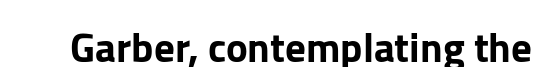
The image shows 41 px sans-serif type, upright; set normal letter spacing, not underlined; low stroke contrast and a medium x-height.
